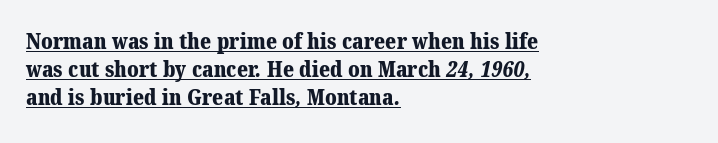
Left-aligned paragraph, ragged on the right. In designer terms, the underline attribute is active on this setting. In terms of weight, the rendering is a true, heavy bold. Look at the tracking — it's just the regular setting, nothing added.
